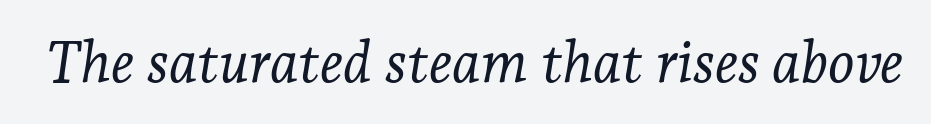
The image shows 57 px light serif type, italic (leaning right); set normal letter spacing, not underlined; low stroke contrast and a medium x-height.
